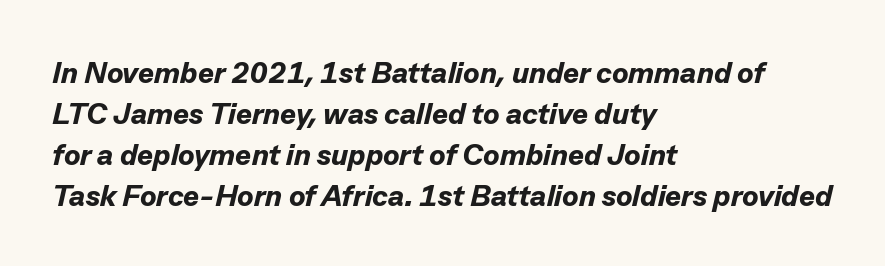
The image shows 30 px bold type, italic (leaning right); set left-aligned, normal line spacing (1.37x), normal letter spacing, not underlined; low stroke contrast and a medium x-height.
